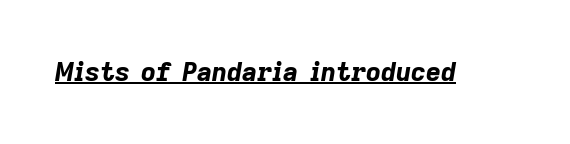
The image shows 26 px bold type, italic (leaning right); set normal letter spacing, underlined.
